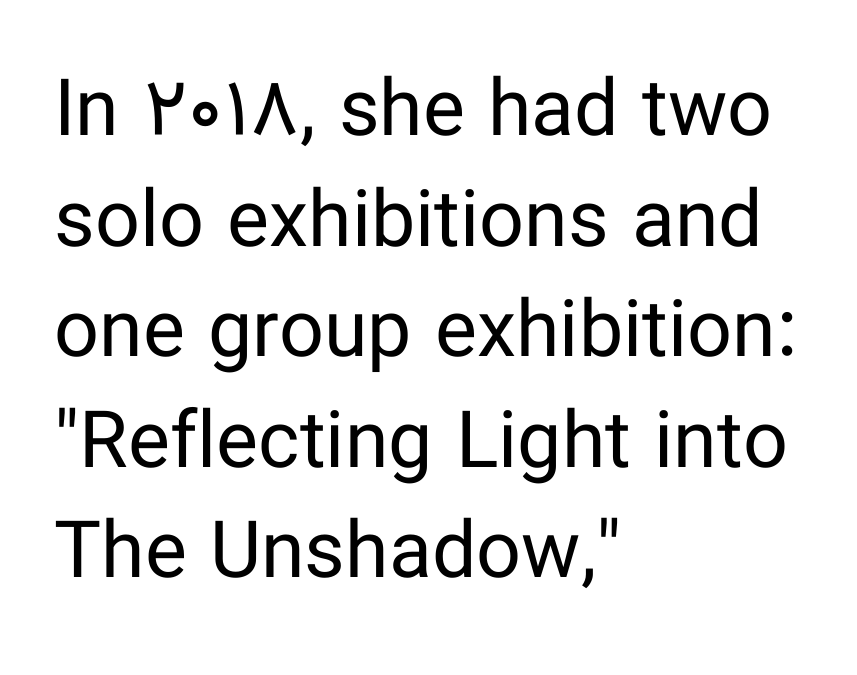
Here the designer chose a conventional face with non-uniform glyph widths. Glance below the letters and you will spot only blank space. When letters stand straight like this, we call the style roman or upright. Every row of glyphs begins at an identical x-position on the left.
